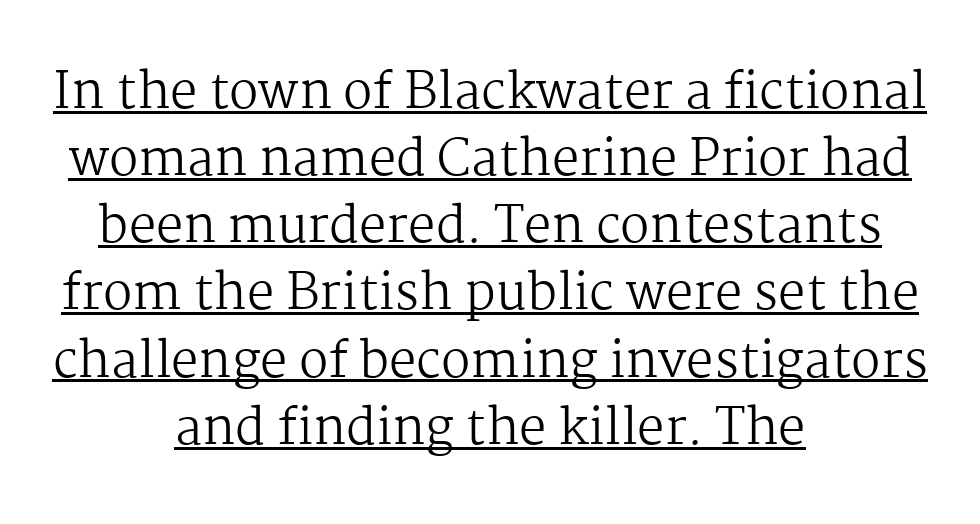
The image shows 49 px regular-weight serif type, upright; set centered, normal line spacing (1.37x), normal letter spacing, underlined; medium stroke contrast and a medium x-height.
